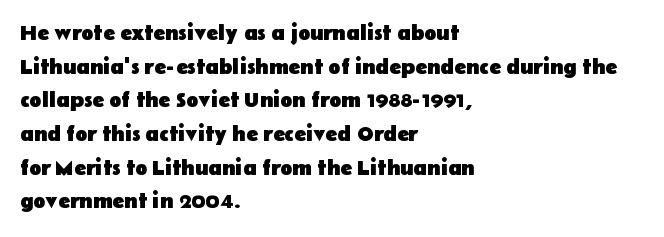
{"italic": "no", "bold": "yes", "underline": "no", "align": "left", "line_spacing": "normal", "line_spacing_ratio": 1.53, "letter_spacing": "normal", "letter_spacing_em": 0.0, "glyph_px": 22}
